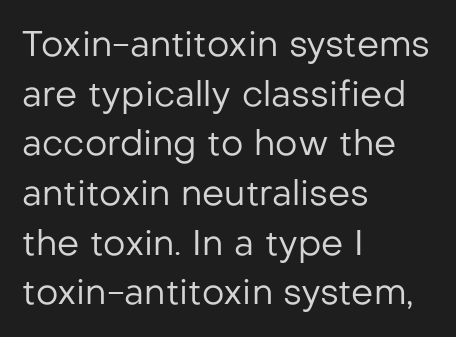
The image shows 35 px regular-weight sans-serif type, upright; set left-aligned, normal line spacing (1.42x), normal letter spacing, not underlined; low stroke contrast and a medium x-height.
